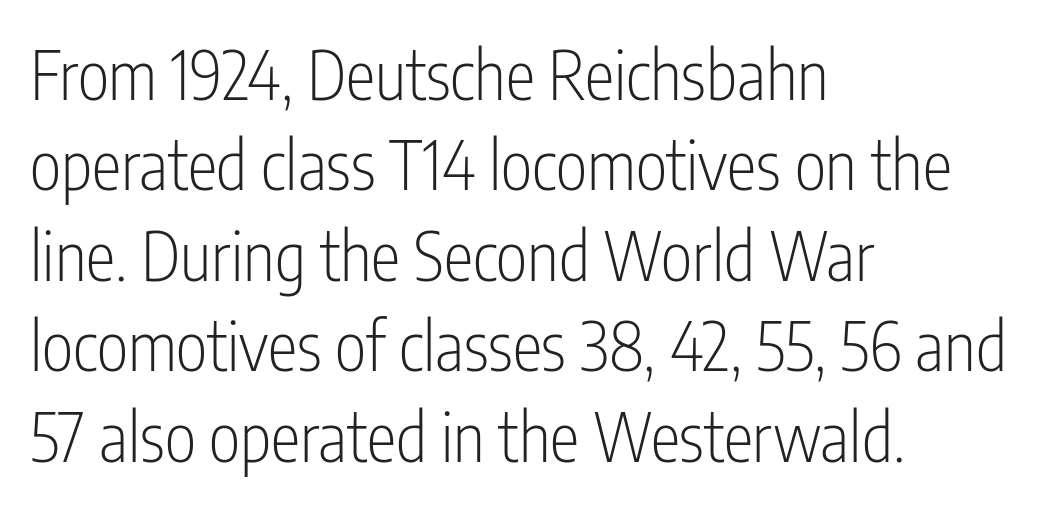
{"serif": "no", "italic": "no", "bold": "no", "weight": "light", "width": "condensed", "stroke_contrast": "low", "x_height": "medium", "monospaced": "no", "underline": "no", "align": "left", "line_spacing": "normal", "line_spacing_ratio": 1.35, "letter_spacing": "normal", "letter_spacing_em": 0.0, "glyph_px": 67}
